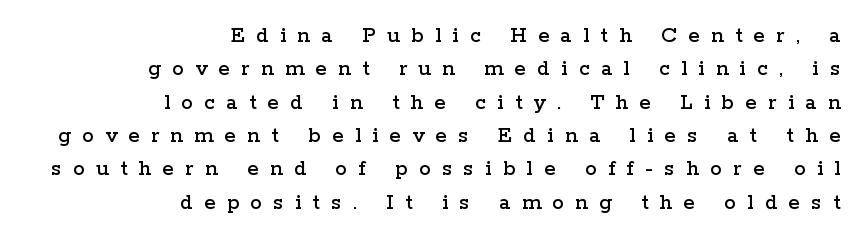
{"italic": "no", "underline": "no", "align": "right", "line_spacing": "normal", "line_spacing_ratio": 1.45, "letter_spacing": "wide", "letter_spacing_em": 0.5, "glyph_px": 23}
